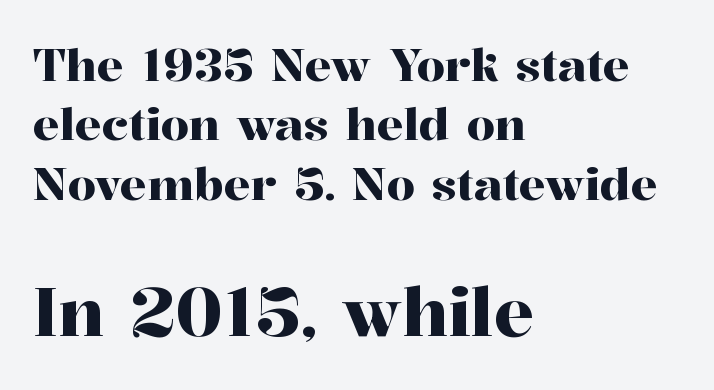
{"serif": "yes", "italic": "no", "width": "normal", "stroke_contrast": "high", "x_height": "medium", "monospaced": "no", "underline": "no", "align": "left", "line_spacing": "normal", "line_spacing_ratio": 1.32, "letter_spacing": "normal", "letter_spacing_em": 0.0, "larger_block": "second", "size_ratio": 1.49, "glyph_px": 67}
